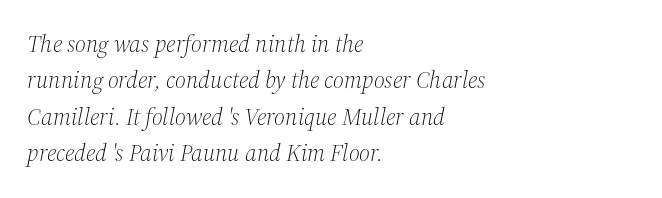
The image shows 24 px text type, italic (leaning right); set left-aligned, normal line spacing (1.52x), normal letter spacing, not underlined.
